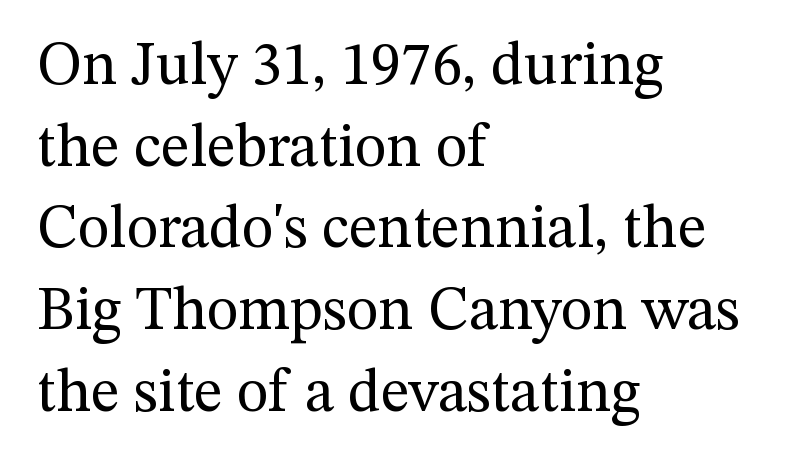
The image shows 61 px regular-weight serif type, upright; set left-aligned, normal line spacing (1.34x), normal letter spacing, not underlined; medium stroke contrast and a medium x-height.
